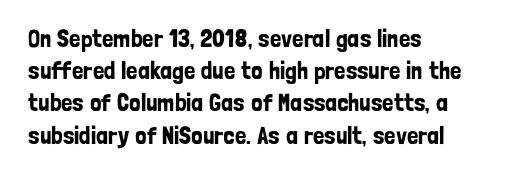
{"italic": "no", "underline": "no", "align": "left", "line_spacing": "normal", "line_spacing_ratio": 1.29, "letter_spacing": "normal", "letter_spacing_em": 0.0, "glyph_px": 25}
